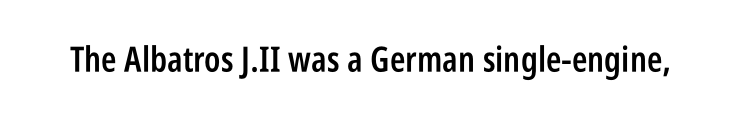
The image shows 35 px semibold, condensed sans-serif type, upright; set normal letter spacing, not underlined; low stroke contrast and a large x-height.
